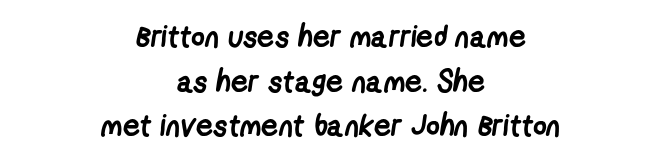
The image shows 30 px semibold, condensed sans-serif type; set centered, normal line spacing (1.49x), normal letter spacing, not underlined; low stroke contrast and a medium x-height.
